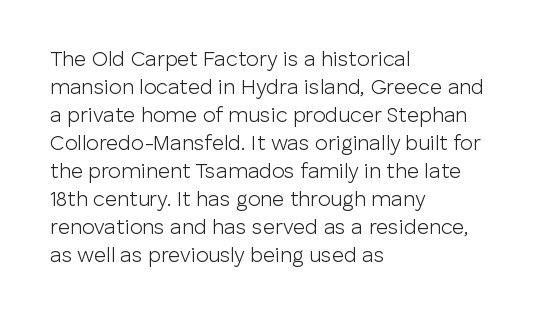
{"italic": "no", "bold": "no", "underline": "no", "align": "left", "line_spacing": "normal", "line_spacing_ratio": 1.33, "letter_spacing": "normal", "letter_spacing_em": 0.0, "glyph_px": 21}
